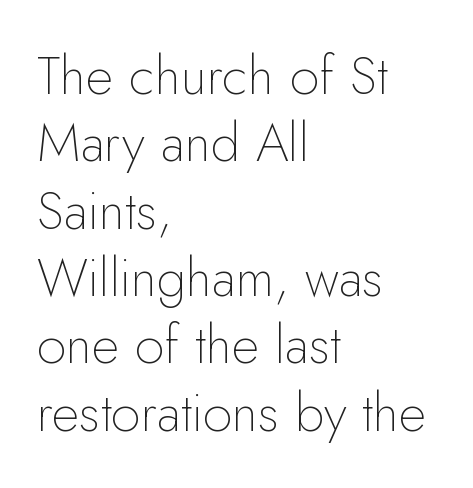
The passage shown is not bold in any degree. No feet cap the strokes, marking this as sans-serif type. Lines of text with bare space underneath. The lines in this sample share a left origin and differ only in where they stop. Each letter keeps its own natural width here, so spacing adapts to shape.
